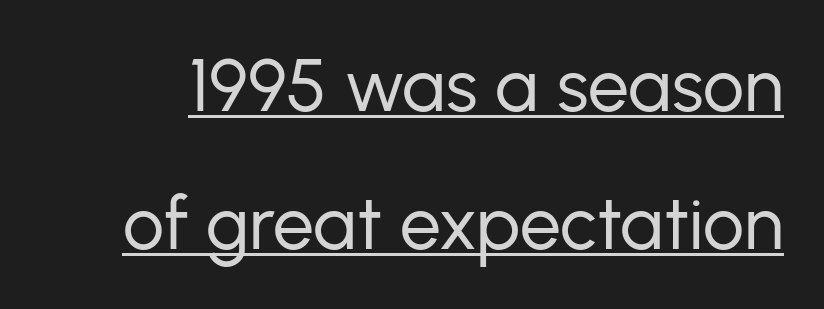
Q: Is the text bold? A: No.
Q: Is the text italic (slanted)? A: No, it is upright.
Q: Is the typeface a serif or a sans-serif typeface? A: Sans-serif.
Q: Is the text underlined? A: Yes.
Q: Is the spacing between letters normal or unusually wide? A: Normal.
Q: Width (condensed, normal, or wide)? A: Normal.
Q: Stroke contrast? A: Low.
Q: x-height? A: Medium.
Q: Monospaced? A: No.
